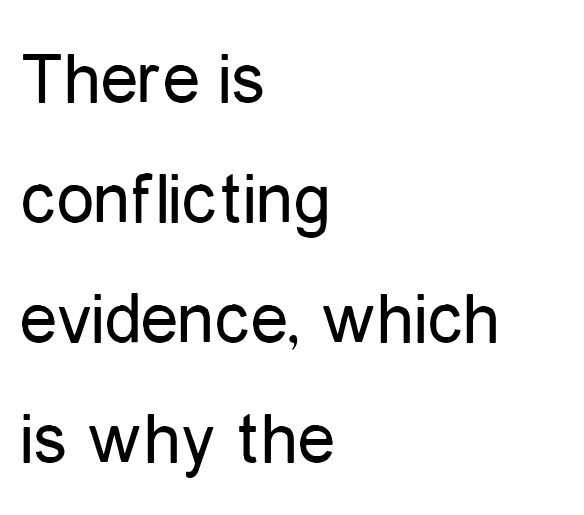
The gap between lines stays unmarked. When letters stand straight like this, we call the style roman or upright. Summary of weight: not heavy and not bold. Teacher's note: observe the even left margin — that is flush-left alignment. Honestly, the letter spacing is just normal — you wouldn't notice it. Regarding leading, the lines here are spaced in the standard way.
